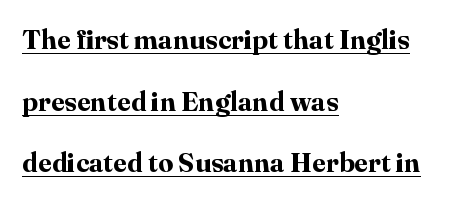
The image shows 27 px bold type, upright; set left-aligned, loose line spacing (2.28x), normal letter spacing, underlined.
